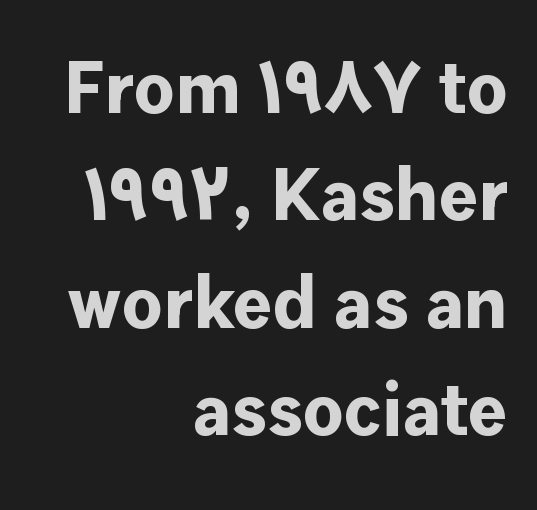
Q: Is the text bold? A: Yes.
Q: Is the text italic (slanted)? A: No, it is upright.
Q: Is the typeface a serif or a sans-serif typeface? A: Sans-serif.
Q: Is the text underlined? A: No.
Q: How is the paragraph aligned? A: Right-aligned.
Q: Is the spacing between letters normal or unusually wide? A: Normal.
Q: Is the spacing between lines tight, normal or loose? A: Normal.
Q: Width (condensed, normal, or wide)? A: Normal.
Q: Stroke contrast? A: Low.
Q: x-height? A: Medium.
Q: Monospaced? A: No.
